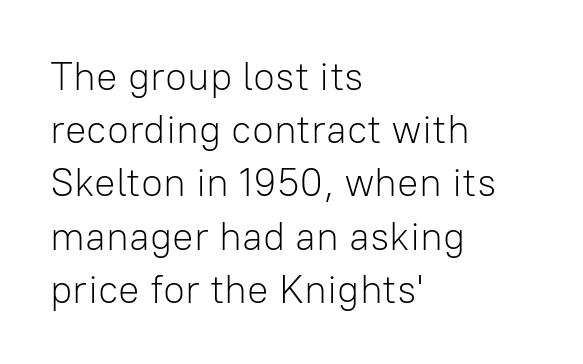
{"serif": "no", "italic": "no", "bold": "no", "weight": "light", "width": "normal", "stroke_contrast": "low", "x_height": "medium", "monospaced": "no", "underline": "no", "align": "left", "line_spacing": "normal", "line_spacing_ratio": 1.33, "letter_spacing": "normal", "letter_spacing_em": 0.0, "glyph_px": 40}
